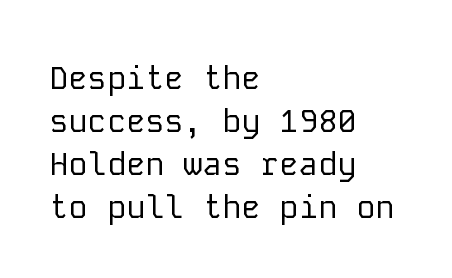
This rendering uses left alignment, leaving the right contour irregular. No extra tracking has been applied to these lines. Stroke terminals: plain, sans-serif. This sample has the even, mechanical cadence of fixed-width lettering.
